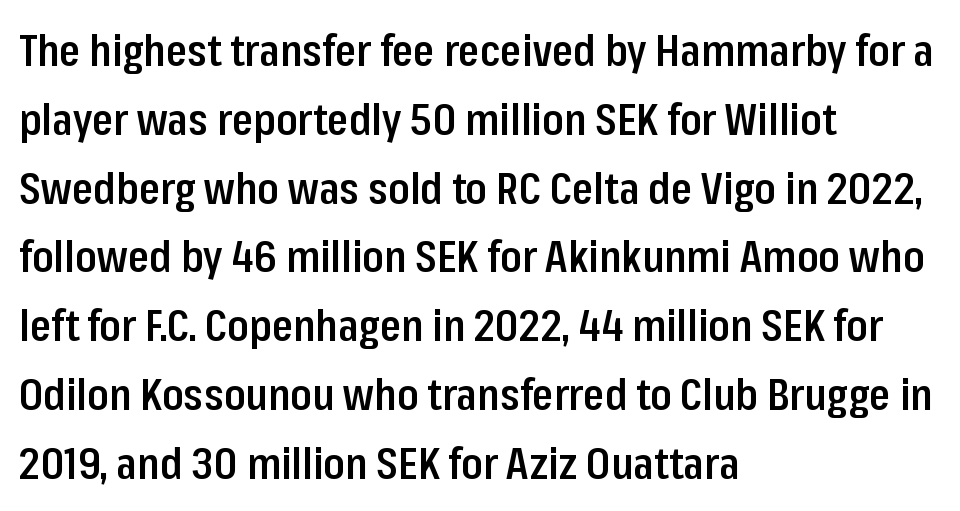
The image shows 43 px semibold, condensed sans-serif type, upright; set left-aligned, normal line spacing (1.6x), normal letter spacing, not underlined; low stroke contrast and a medium x-height.
